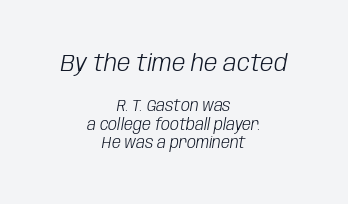
{"italic": "yes", "lean": "right", "slant_degrees": 10, "bold": "no", "underline": "no", "align": "center", "line_spacing_ratio": 1.16, "letter_spacing": "normal", "letter_spacing_em": 0.0, "larger_block": "first", "size_ratio": 1.5, "glyph_px": 24}
